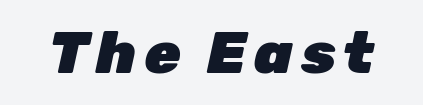
Q: Is the text bold? A: Yes.
Q: Is the text italic (slanted)? A: Yes, it leans right by about 12 degrees.
Q: Is the text underlined? A: No.
Q: Width (condensed, normal, or wide)? A: Normal.
Q: Stroke contrast? A: Low.
Q: x-height? A: Medium.
Q: Monospaced? A: No.
